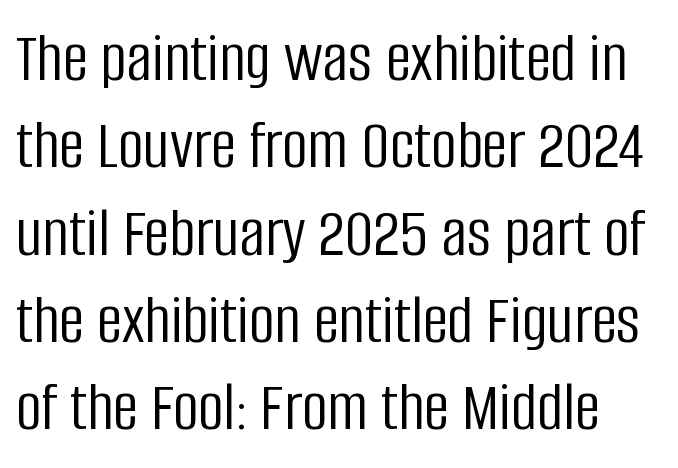
Q: Is the text bold? A: No.
Q: Is the text italic (slanted)? A: No, it is upright.
Q: Is the typeface a serif or a sans-serif typeface? A: Sans-serif.
Q: Is the text underlined? A: No.
Q: Is the spacing between letters normal or unusually wide? A: Normal.
Q: Width (condensed, normal, or wide)? A: Condensed.
Q: Stroke contrast? A: Low.
Q: x-height? A: Large.
Q: Monospaced? A: No.
